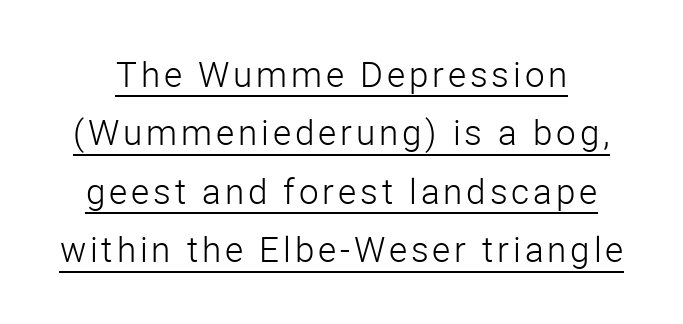
In terms of letterform style, serifs are entirely absent. A typesetter would call this proportional, since set widths differ per character. Compared with undecorated copy, this sample adds a rule below the words. Rows of type keep a routine distance in the vertical direction.
